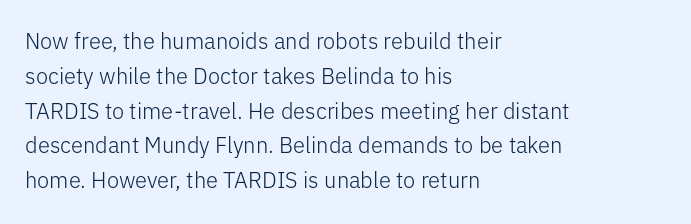
The image shows 22 px text type, upright; set left-aligned, normal line spacing (1.58x), normal letter spacing, not underlined.
